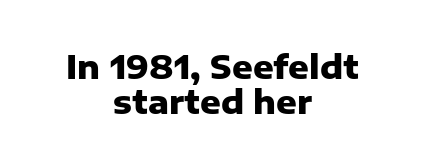
Teacher's note: observe the equal gaps on both sides — that is centered alignment. This is heavy type, rendered in bold. Inter-character spacing is left at the font's built-in metrics. The foot of each line stays bare and open. Proportional: the letters do not fall into vertical columns. Line spacing here is tight.
